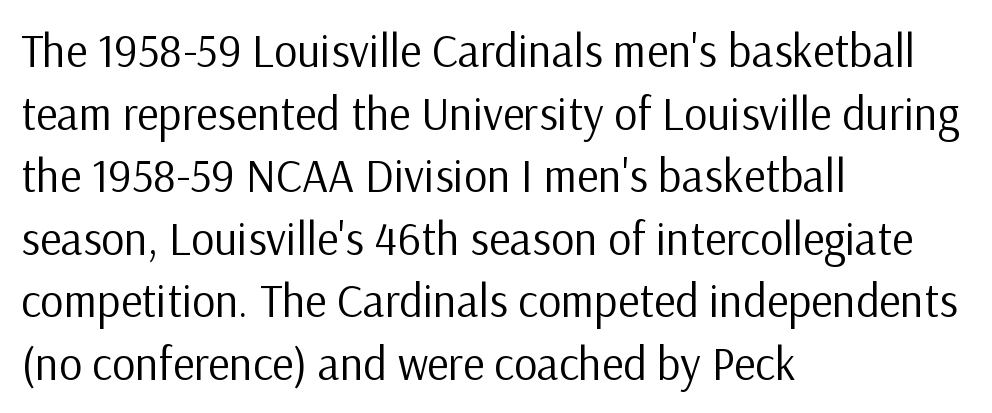
The image shows 46 px regular-weight sans-serif type, upright; set left-aligned, normal line spacing (1.36x), normal letter spacing, not underlined; low stroke contrast and a medium x-height.
